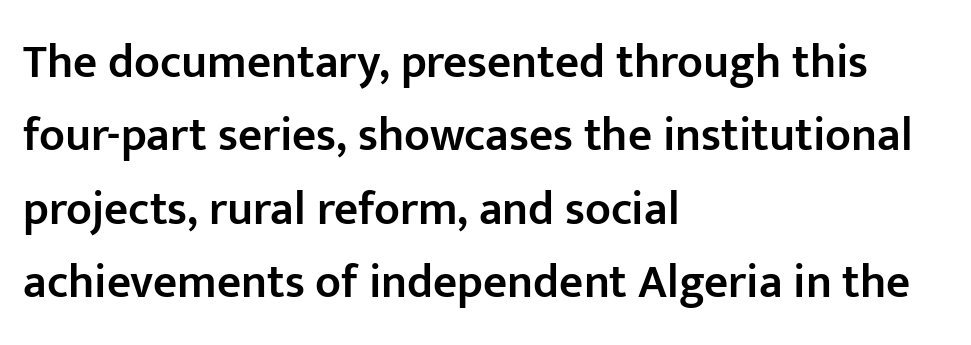
The image shows 47 px semibold sans-serif type, upright; set left-aligned, normal line spacing (1.56x), normal letter spacing, not underlined; low stroke contrast and a medium x-height.
